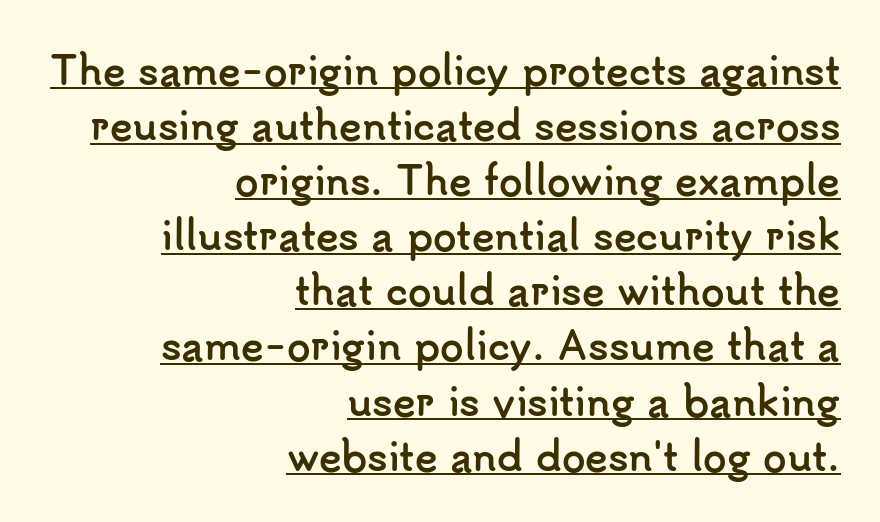
{"serif": "no", "italic": "no", "bold": "yes", "weight": "semibold", "width": "normal", "stroke_contrast": "low", "x_height": "small", "monospaced": "no", "underline": "yes", "align": "right", "line_spacing": "normal", "line_spacing_ratio": 1.45, "letter_spacing": "normal", "letter_spacing_em": 0.0, "glyph_px": 38}
